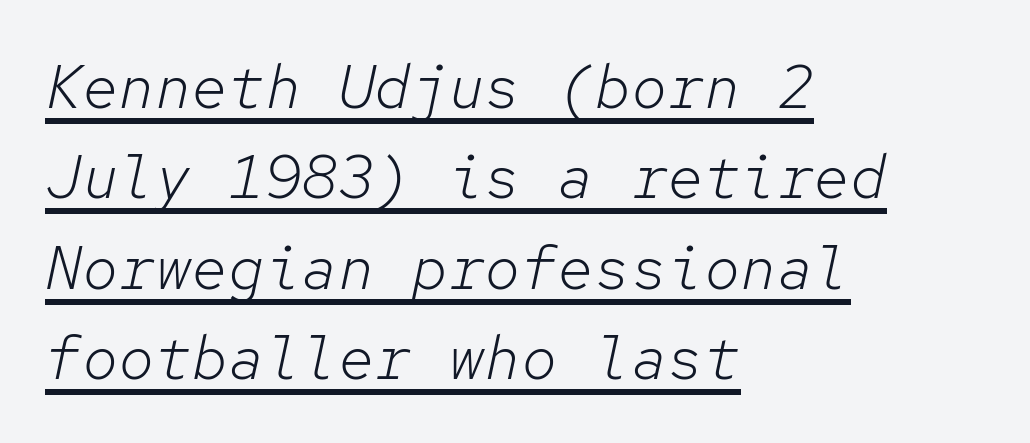
Standard letterfit; no display-style spreading of the glyphs. Italic: yes, the glyphs are oblique. The passage shown stacks its lines at a standard gap. If you drew a ruler down the left edge, every line would touch it. The cut favours lightness, reaching ordinary text weight at its darkest. Underlining? Definitely there.
